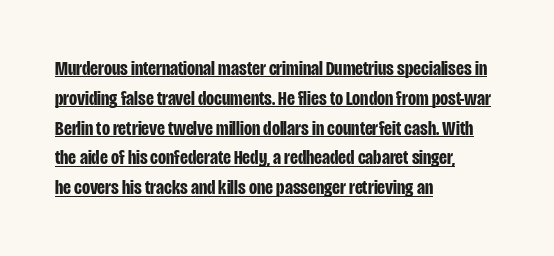
The image shows 21 px bold type, upright; set left-aligned, normal line spacing (1.42x), normal letter spacing, underlined.
